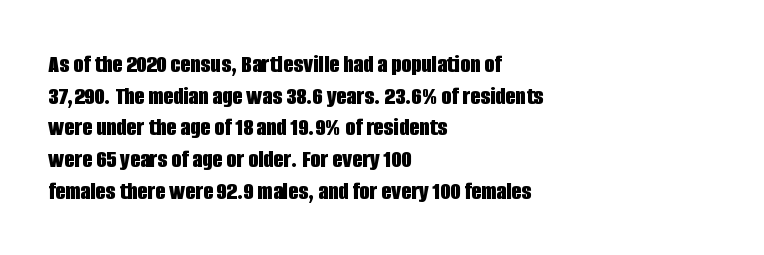
{"italic": "no", "bold": "yes", "underline": "no", "align": "left", "line_spacing_ratio": 1.22, "letter_spacing": "normal", "letter_spacing_em": 0.0, "glyph_px": 26}
